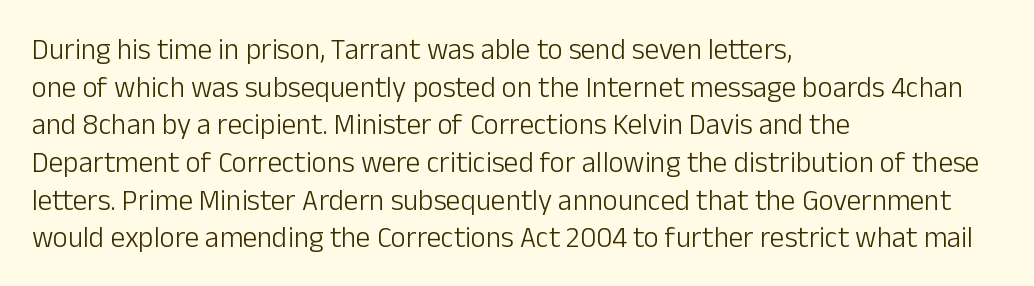
Typographically, this falls in the sans-serif category. The space beneath each line is pristine and unruled. Spacing verdict: proportional, widths tailored to each character. The lines in this sample share a left origin and differ only in where they stop. The letters stand straight up with perfectly vertical stems.
